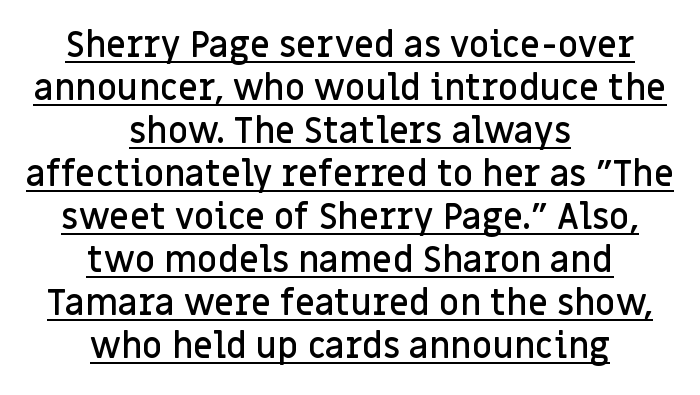
{"serif": "no", "italic": "no", "bold": "semi", "weight": "semibold", "width": "normal", "stroke_contrast": "low", "x_height": "large", "monospaced": "no", "underline": "yes", "align": "center", "line_spacing_ratio": 1.23, "letter_spacing": "normal", "letter_spacing_em": 0.0, "glyph_px": 35}
